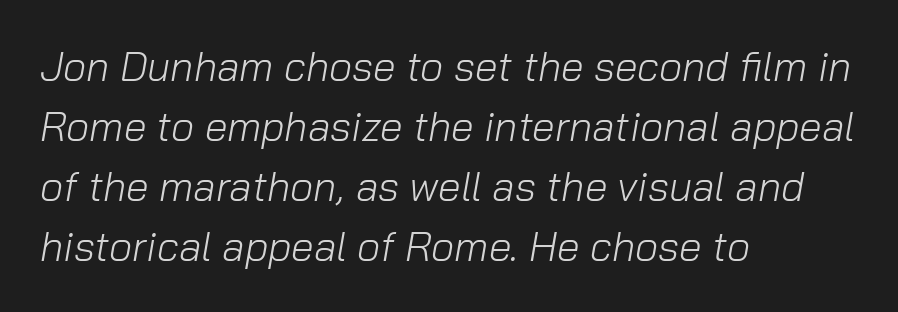
The image shows 41 px light type, italic (leaning right); set left-aligned, normal line spacing (1.46x), normal letter spacing, not underlined; low stroke contrast and a medium x-height.
